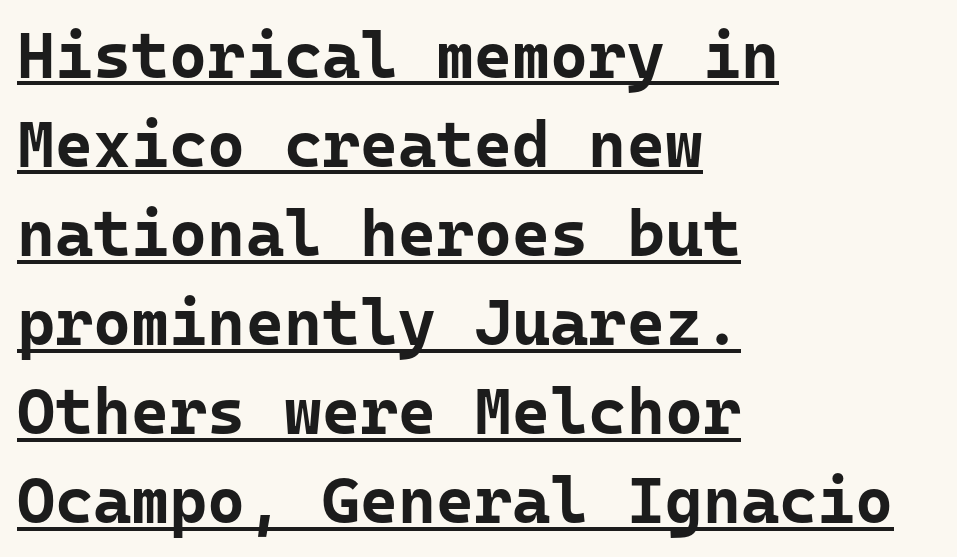
The image shows 65 px bold sans-serif type, upright, monospaced; set left-aligned, normal line spacing (1.37x), normal letter spacing, underlined; low stroke contrast and a medium x-height.
